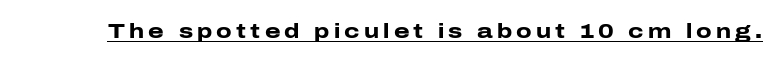
Characters remain perfectly vertical along every line. Substantial extra tracking has been applied to these lines. These words are printed bold, with thick strokes throughout. Looks like someone drew a line under every word here.
